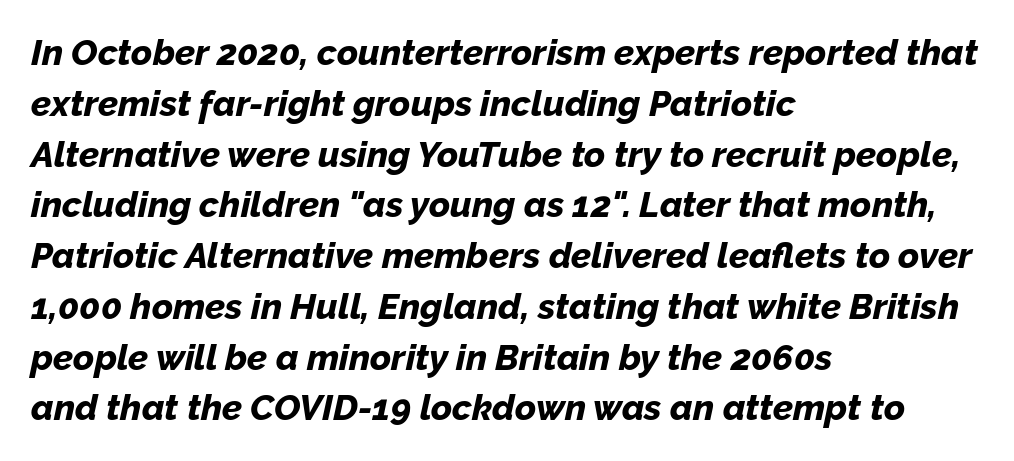
The image shows 36 px bold type, italic (leaning right); set left-aligned, normal line spacing (1.41x), normal letter spacing, not underlined; low stroke contrast and a medium x-height.
